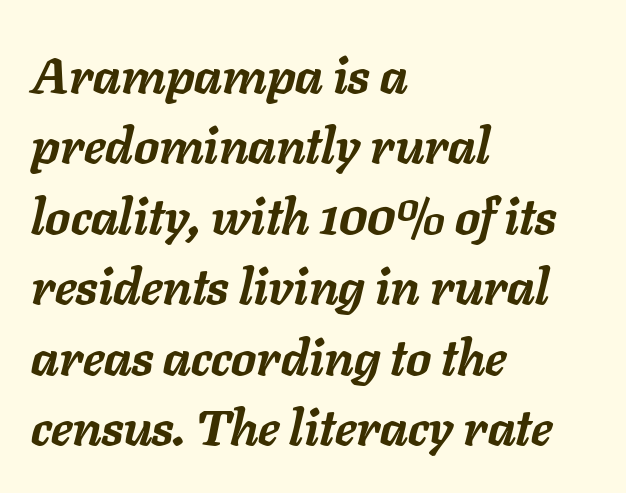
Line spacing here is normal. Left-aligned paragraph, ragged on the right. A full-strength bold gives these letters their thick strokes. This sample has the flowing, uneven cadence of proportional lettering. Is the type slanted? Yes — the strokes lean at a clear angle. Rule under the text: the space is simply empty.
